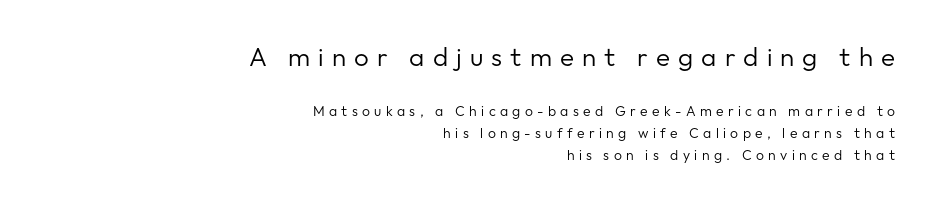
The image shows 26 px text type, upright; set right-aligned, normal line spacing (1.58x), unusually wide letter spacing (+0.31 em), not underlined; the first (top) block is 1.86x larger.
